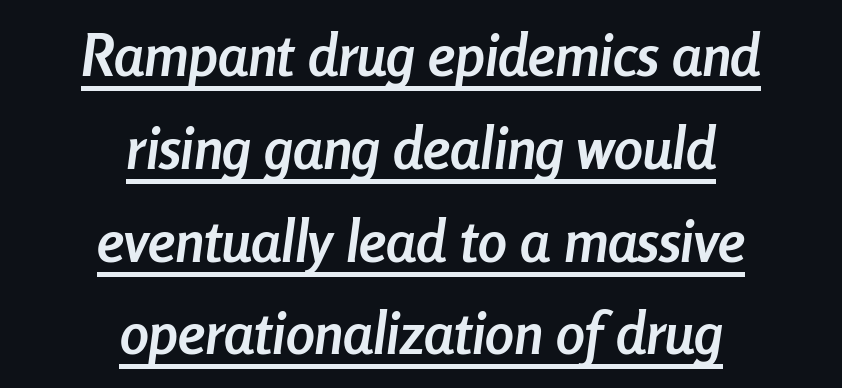
The image shows 58 px semibold, condensed type, italic (leaning right); set centered, normal line spacing (1.6x), normal letter spacing, underlined; low stroke contrast and a medium x-height.
